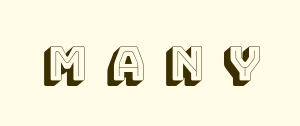
Check the space under the baseline: it is left empty. Between one letter and the next there's a generous, obvious gap. When letters stand straight like this, we call the style roman or upright. Think of a printed novel: that variable character pitch is what you see here.
